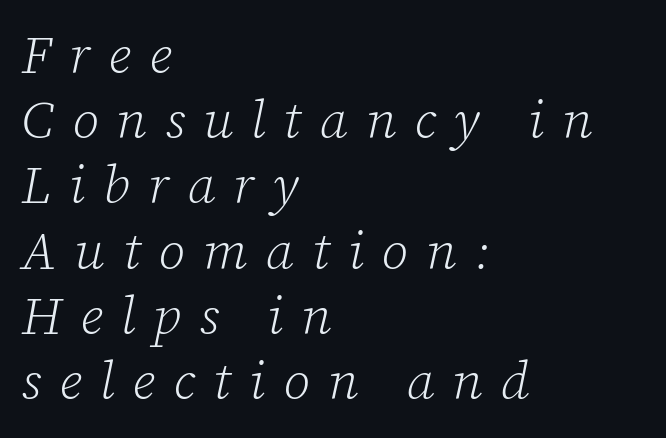
The image shows 53 px light serif type, italic (leaning right); set left-aligned, line spacing 1.23x, unusually wide letter spacing (+0.34 em), not underlined; low stroke contrast and a medium x-height.
